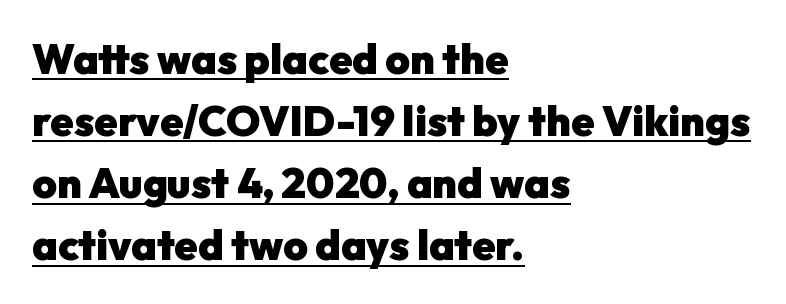
The image shows 42 px heavy sans-serif type, upright; set left-aligned, normal line spacing (1.48x), normal letter spacing, underlined; low stroke contrast and a medium x-height.
